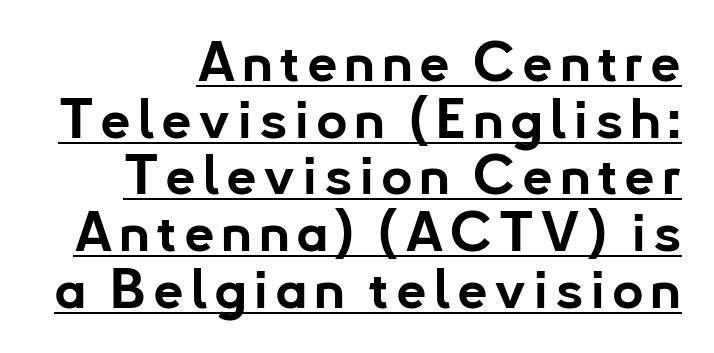
{"serif": "no", "italic": "no", "bold": "yes", "weight": "bold", "width": "normal", "stroke_contrast": "low", "x_height": "small", "monospaced": "no", "underline": "yes", "align": "right", "line_spacing": "tight", "line_spacing_ratio": 1.05, "glyph_px": 54}
